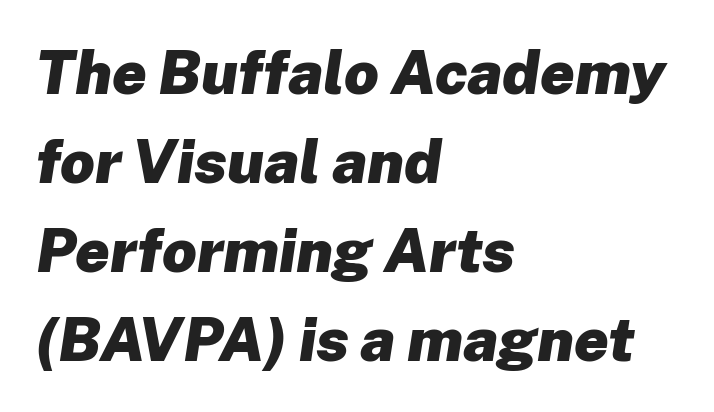
Think of a printed novel: that variable character pitch is what you see here. The block of text has a typical density, with ordinary space between rows. As a designer I'd log this as weight 700, bold. Nothing unusual about the tracking: characters are spaced as the font intends. Just letters on the line, the space beneath them empty. The compositor pushed each line to the left boundary.
